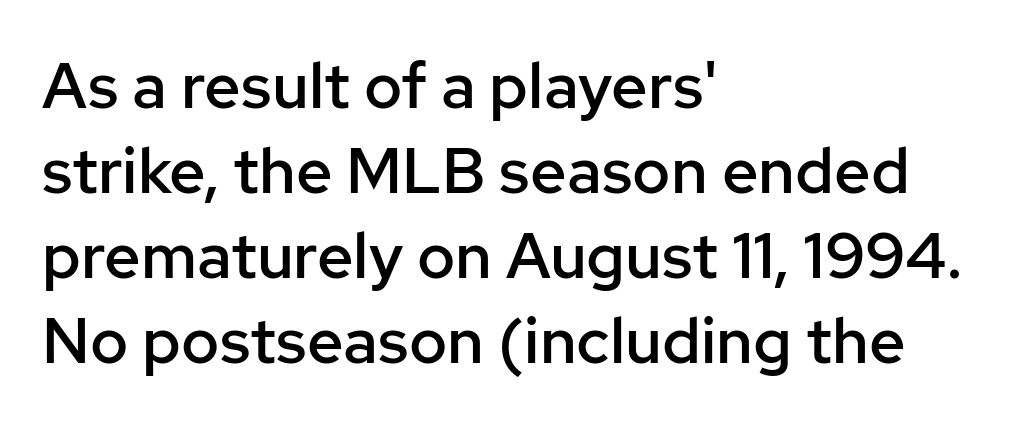
The image shows 64 px semibold sans-serif type, upright; set left-aligned, normal line spacing (1.33x), normal letter spacing, not underlined; low stroke contrast and a medium x-height.
